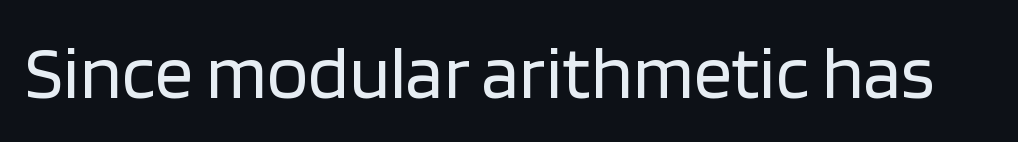
Q: Is the text bold? A: No.
Q: Is the text italic (slanted)? A: No, it is upright.
Q: Is the typeface a serif or a sans-serif typeface? A: Sans-serif.
Q: Is the text underlined? A: No.
Q: Is the spacing between letters normal or unusually wide? A: Normal.
Q: Width (condensed, normal, or wide)? A: Normal.
Q: Stroke contrast? A: Low.
Q: x-height? A: Large.
Q: Monospaced? A: No.
